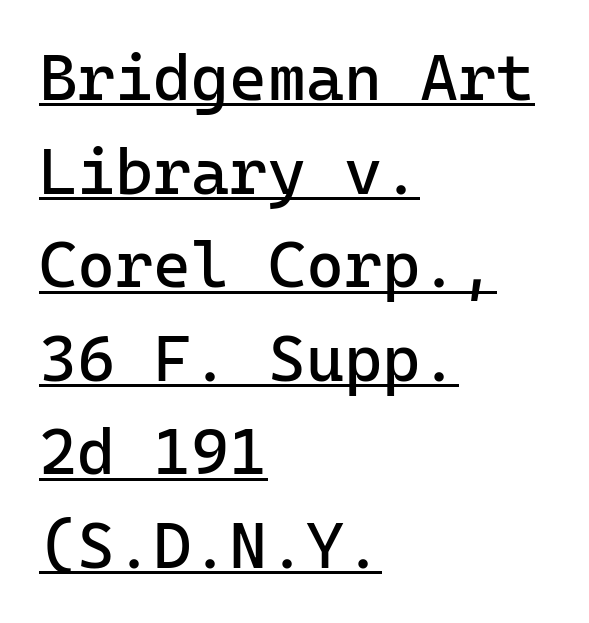
{"serif": "no", "italic": "no", "bold": "no", "weight": "regular", "width": "normal", "stroke_contrast": "low", "x_height": "medium", "monospaced": "yes", "underline": "yes", "align": "left", "line_spacing": "normal", "line_spacing_ratio": 1.44, "letter_spacing": "normal", "letter_spacing_em": 0.0, "glyph_px": 65}
